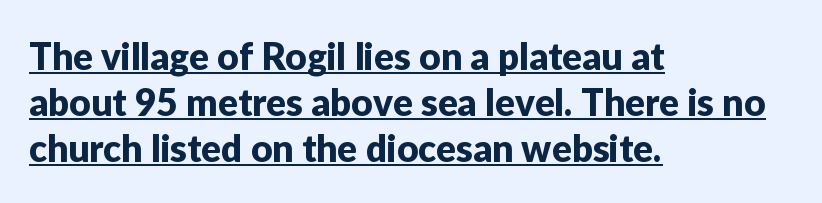
Characters follow at the spacing the type designer built in. The block of text has a typical density, with ordinary space between rows. Like a heading marked for emphasis, these lines bear an underscore. Each letter keeps its own natural width here, so spacing adapts to shape.
